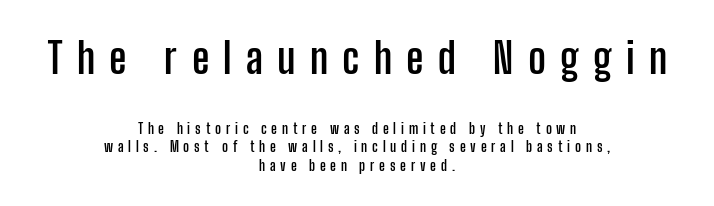
The rendering uses natural spacing where letterforms have individual widths. On the weight axis this lands at bold, roughly 700. Whoever set this made the first block the dominant, larger element. Students, note that the glyphs here are deliberately spaced far apart. Vertical strokes here are truly vertical.
